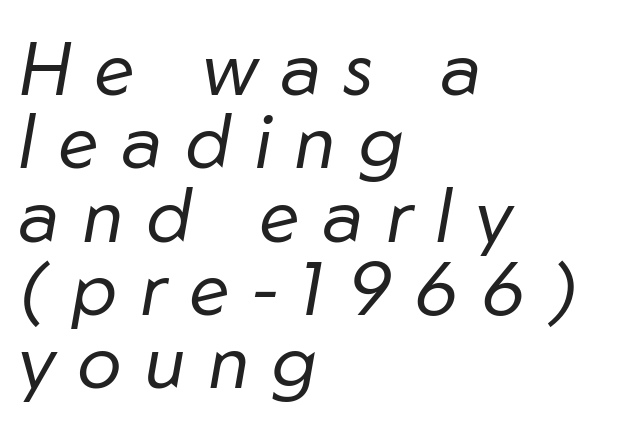
{"italic": "yes", "lean": "right", "slant_degrees": 10, "bold": "no", "weight": "regular", "width": "normal", "stroke_contrast": "low", "x_height": "medium", "monospaced": "no", "underline": "no", "align": "left", "line_spacing": "tight", "line_spacing_ratio": 0.99, "letter_spacing": "wide", "letter_spacing_em": 0.32, "glyph_px": 74}
